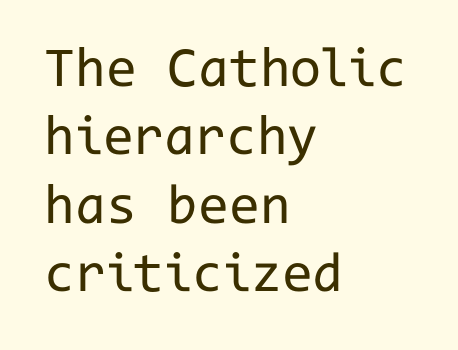
Check under the words: just untouched page. When letters stand straight like this, we call the style roman or upright. The paragraph has a hard left edge and a soft right edge. Looks like terminal output: every glyph gets an equal slot. Caption: standard tracking, unaltered.
